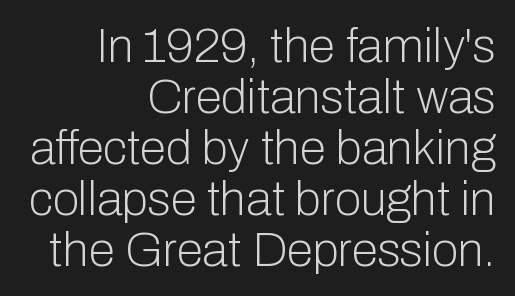
Italic? Not at all — the glyphs are vertical. In terms of letterspacing, this is plain default setting. Successive baselines arrive quickly, one right under another. Clear beneath every line of the passage. A typesetter would call this proportional, since set widths differ per character.
